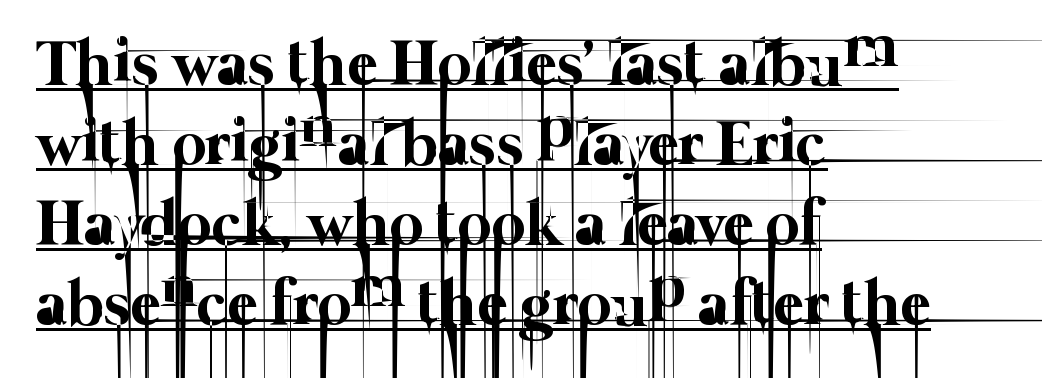
The image shows 65 px thin type; set left-aligned, line spacing 1.23x, normal letter spacing, underlined; low stroke contrast and a medium x-height.
